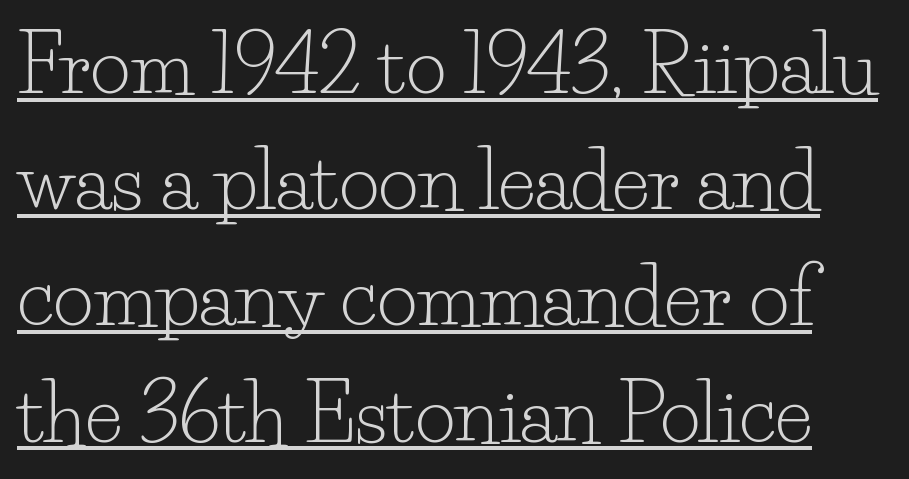
The image shows 78 px light serif type, upright; set normal line spacing (1.49x), normal letter spacing, underlined; low stroke contrast and a small x-height.
